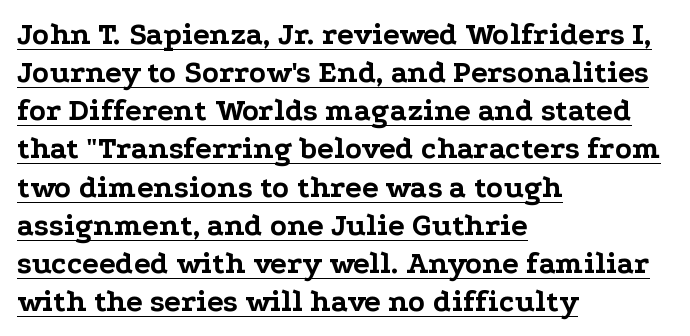
{"serif": "yes", "italic": "no", "bold": "yes", "weight": "bold", "width": "wide", "stroke_contrast": "low", "x_height": "medium", "monospaced": "no", "underline": "yes", "align": "left", "line_spacing_ratio": 1.23, "letter_spacing": "normal", "letter_spacing_em": 0.0, "glyph_px": 31}
